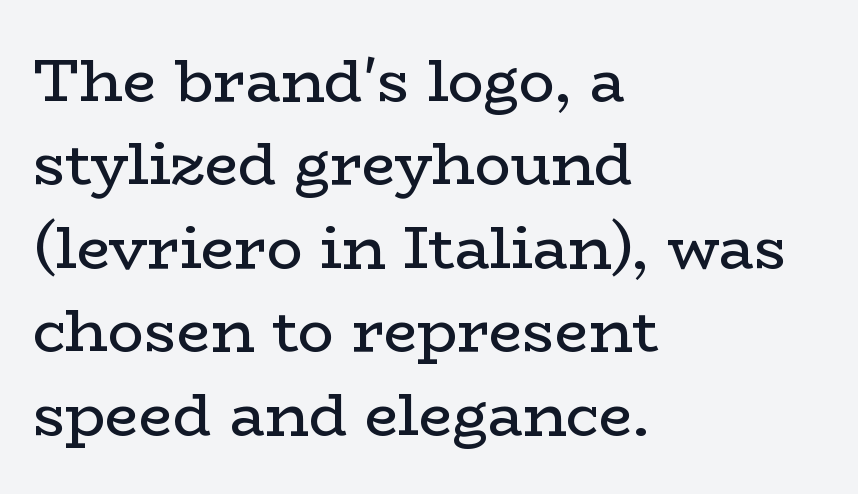
{"serif": "yes", "italic": "no", "bold": "no", "weight": "regular", "width": "wide", "stroke_contrast": "low", "x_height": "medium", "monospaced": "no", "underline": "no", "align": "left", "line_spacing": "normal", "line_spacing_ratio": 1.39, "letter_spacing": "normal", "letter_spacing_em": 0.0, "glyph_px": 60}
